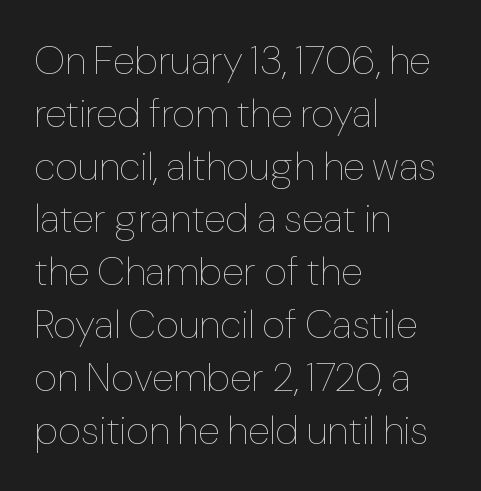
Q: Is the text bold? A: No.
Q: Is the text italic (slanted)? A: No, it is upright.
Q: Is the text underlined? A: No.
Q: How is the paragraph aligned? A: Left-aligned.
Q: Is the spacing between letters normal or unusually wide? A: Normal.
Q: Is the spacing between lines tight, normal or loose? A: Normal.
Q: Width (condensed, normal, or wide)? A: Normal.
Q: Stroke contrast? A: Low.
Q: x-height? A: Medium.
Q: Monospaced? A: No.
